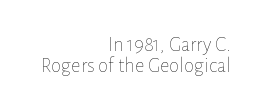
{"italic": "no", "bold": "no", "underline": "no", "align": "right", "line_spacing": "tight", "line_spacing_ratio": 0.99, "letter_spacing": "normal", "letter_spacing_em": 0.0, "glyph_px": 21}
